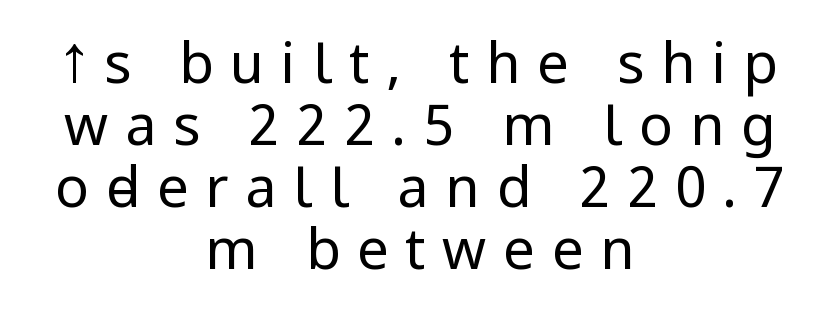
{"serif": "no", "italic": "no", "bold": "no", "weight": "regular", "width": "condensed", "stroke_contrast": "low", "underline": "no", "align": "center", "line_spacing": "tight", "line_spacing_ratio": 1.11, "letter_spacing": "wide", "letter_spacing_em": 0.3, "glyph_px": 56}
